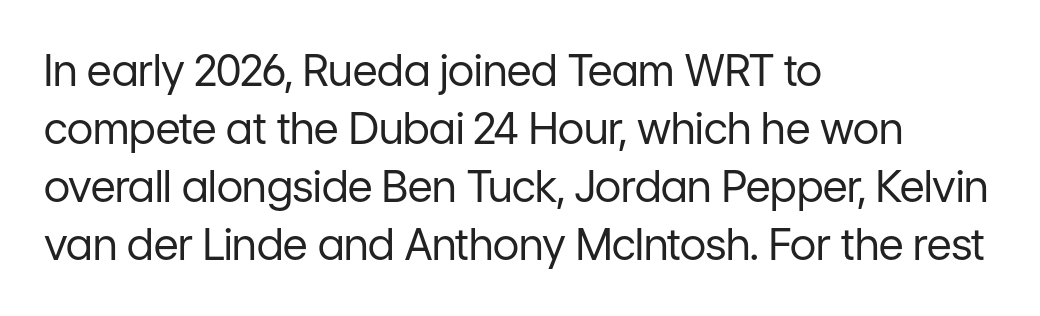
The image shows 43 px regular-weight sans-serif type, upright; set left-aligned, normal line spacing (1.35x), normal letter spacing, not underlined; low stroke contrast and a medium x-height.
